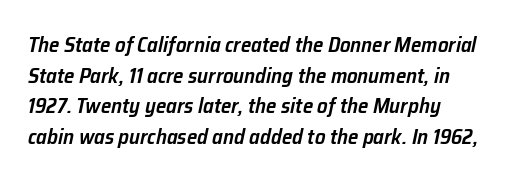
{"italic": "yes", "lean": "right", "slant_degrees": 12, "bold": "semi", "underline": "no", "line_spacing": "normal", "line_spacing_ratio": 1.46, "letter_spacing": "normal", "letter_spacing_em": 0.0, "glyph_px": 21}
